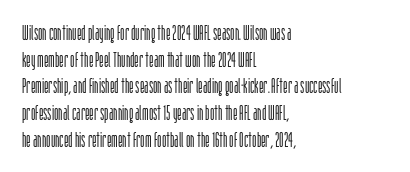
Summary of weight: not heavy and not bold. The vertical gap from one line to the next is medium. The type is set solid horizontally, with unmodified tracking. No italicization has been applied; the sample stays upright. The paragraph shown leans on its left margin. The gap between lines stays unmarked.
